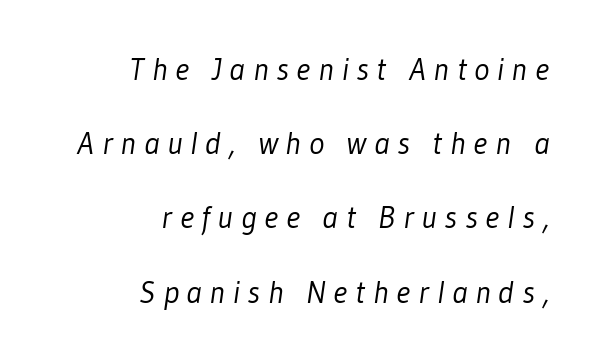
The image shows 32 px light, condensed sans-serif type; set right-aligned, loose line spacing (2.32x), unusually wide letter spacing (+0.24 em), not underlined; low stroke contrast and a medium x-height.
